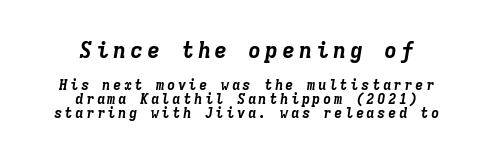
The image shows 22 px bold type, italic (leaning right); set centered, tight line spacing (1.01x), not underlined; the first (top) block is 1.57x larger.
